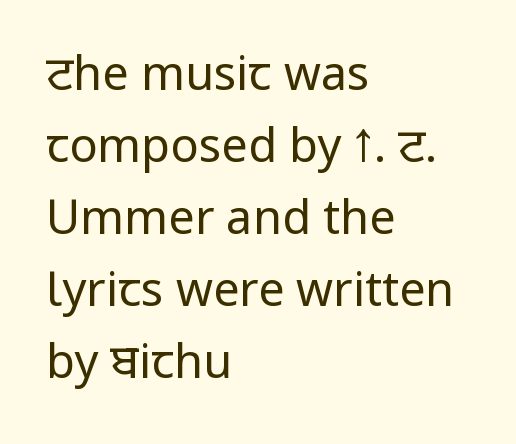
Q: Is the text bold? A: No.
Q: Is the text italic (slanted)? A: No, it is upright.
Q: Is the typeface a serif or a sans-serif typeface? A: Sans-serif.
Q: Is the text underlined? A: No.
Q: How is the paragraph aligned? A: Left-aligned.
Q: Is the spacing between letters normal or unusually wide? A: Normal.
Q: Is the spacing between lines tight, normal or loose? A: Normal.
Q: Width (condensed, normal, or wide)? A: Condensed.
Q: Stroke contrast? A: Low.
Q: x-height? A: Large.
Q: Monospaced? A: No.
